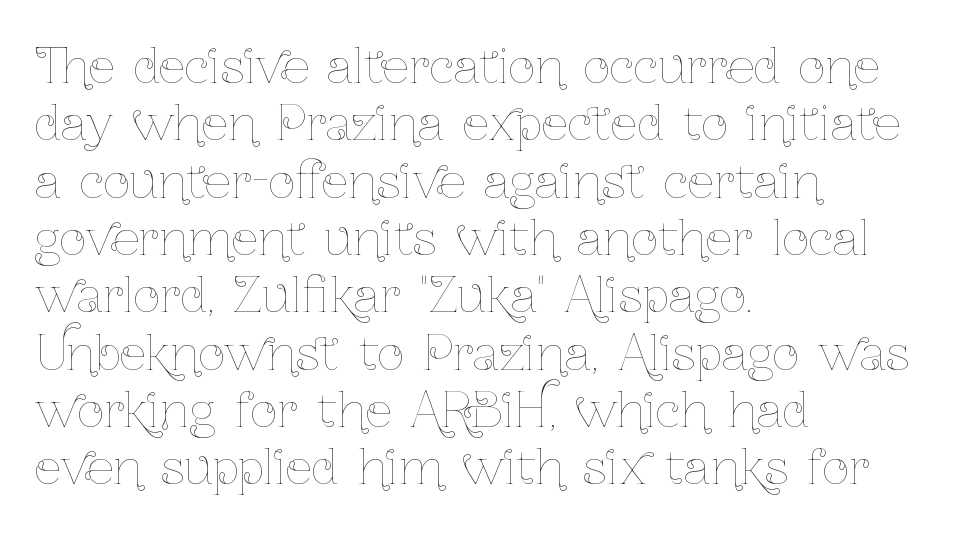
This is the regular roman posture of the typeface. The typesetter chose a ragged-right arrangement here. The line texture is even and compact thanks to regular tracking. The space beneath each line is pristine and unruled. This sample has the flowing, uneven cadence of proportional lettering. Unbolded letterforms with no extra heft.
